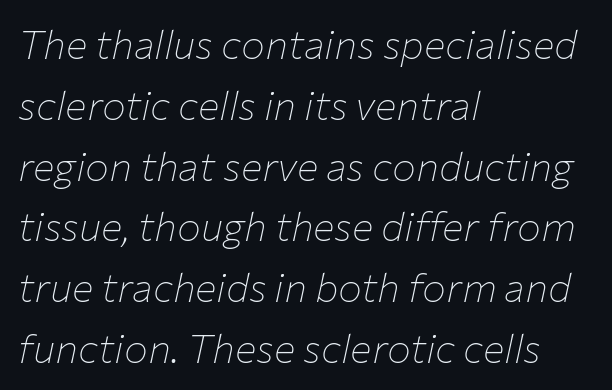
The rendering uses natural spacing where letterforms have individual widths. This rendering features lettering with no underline. Summary of weight: not heavy and not bold. The font's italic variant was chosen for this text. The face used here is rendered with its standard letterfit.
